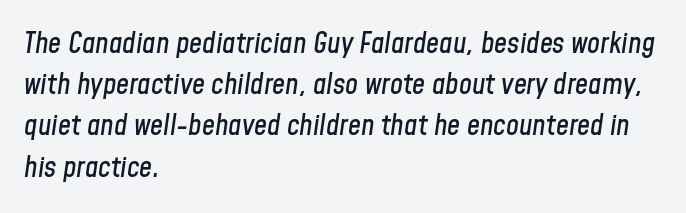
{"italic": "yes", "lean": "right", "slant_degrees": 8, "width": "condensed", "stroke_contrast": "low", "x_height": "medium", "monospaced": "no", "underline": "no", "align": "left", "line_spacing": "normal", "line_spacing_ratio": 1.42, "letter_spacing": "normal", "letter_spacing_em": 0.0, "glyph_px": 29}
